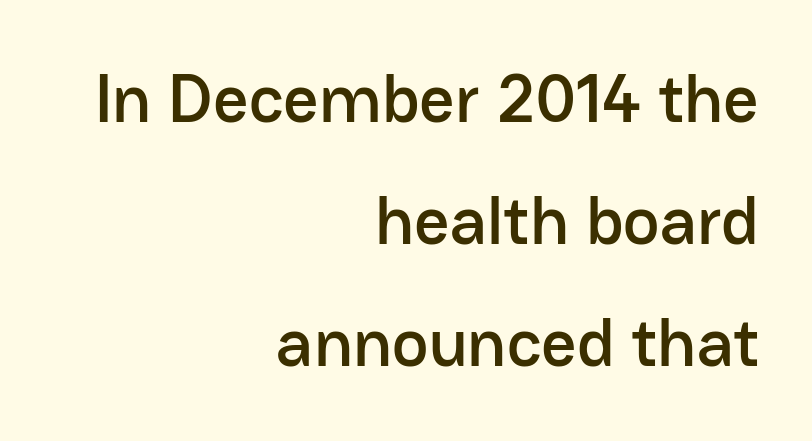
{"serif": "no", "italic": "no", "width": "normal", "stroke_contrast": "low", "x_height": "medium", "monospaced": "no", "underline": "no", "align": "right", "line_spacing_ratio": 1.77, "letter_spacing": "normal", "letter_spacing_em": 0.0, "glyph_px": 69}
